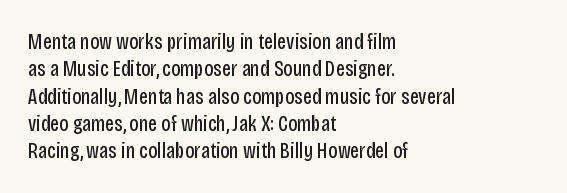
Rendered with straight, roman letterforms. Weight: not bold — regular or lighter. Words appear dense and cohesive because spacing is normal. Horizontal alignment here is leftward, the default for most running prose. A clean baseline with only descenders dipping below it.
